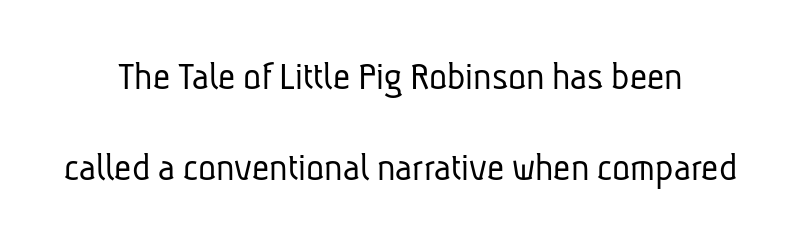
{"serif": "no", "bold": "no", "weight": "light", "width": "condensed", "stroke_contrast": "low", "x_height": "medium", "monospaced": "no", "underline": "no", "line_spacing": "loose", "line_spacing_ratio": 2.16, "letter_spacing": "normal", "letter_spacing_em": 0.0, "glyph_px": 42}
